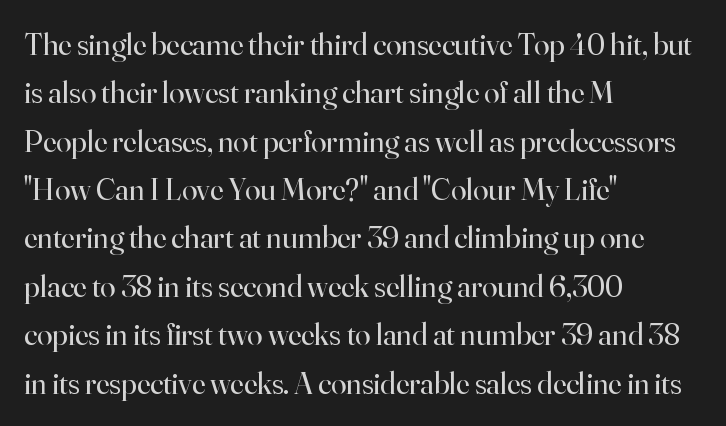
{"serif": "yes", "italic": "no", "bold": "no", "weight": "regular", "width": "normal", "stroke_contrast": "high", "x_height": "small", "monospaced": "no", "underline": "no", "align": "left", "line_spacing": "normal", "line_spacing_ratio": 1.56, "letter_spacing": "normal", "letter_spacing_em": 0.0, "glyph_px": 31}
